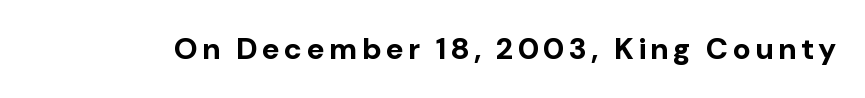
The face used here is proportionally spaced, like ordinary book or web type. Each letter's strokes conclude bluntly, with no projecting serifs. In terms of posture, this sample is upright. Set as a true bold cut, around the 700 mark.
